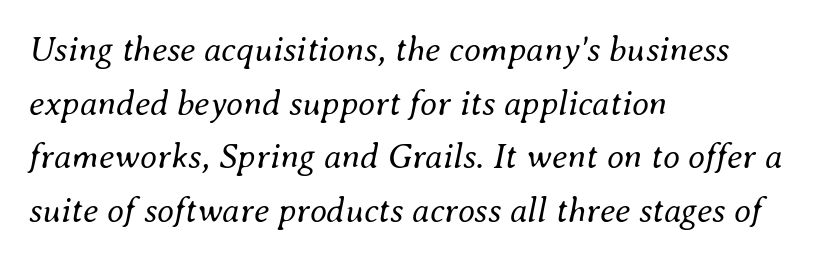
{"italic": "yes", "lean": "right", "slant_degrees": 8, "bold": "no", "weight": "regular", "width": "normal", "stroke_contrast": "medium", "x_height": "small", "monospaced": "no", "underline": "no", "align": "left", "line_spacing": "normal", "line_spacing_ratio": 1.53, "letter_spacing": "normal", "letter_spacing_em": 0.0, "glyph_px": 35}
